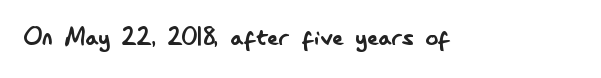
The image shows 31 px regular-weight, condensed sans-serif type, upright; set normal letter spacing, not underlined; low stroke contrast and a small x-height.
